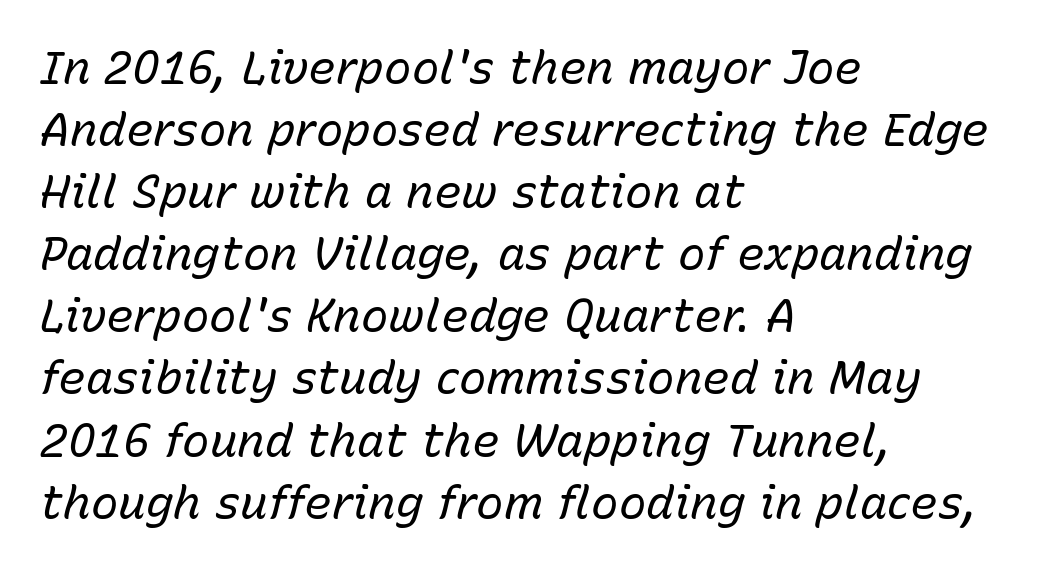
{"italic": "yes", "lean": "right", "slant_degrees": 15, "bold": "no", "weight": "regular", "width": "normal", "stroke_contrast": "low", "x_height": "medium", "monospaced": "no", "underline": "no", "align": "left", "line_spacing": "normal", "line_spacing_ratio": 1.35, "letter_spacing": "normal", "letter_spacing_em": 0.0, "glyph_px": 46}
